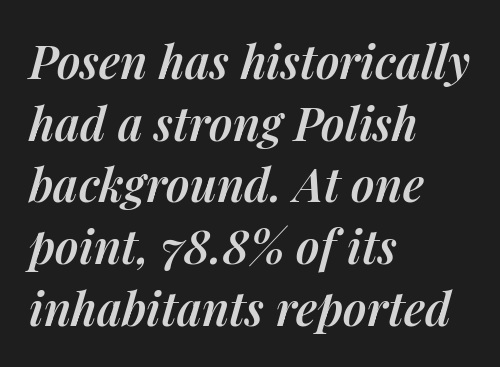
The image shows 46 px semibold type, italic (leaning right); set left-aligned, normal line spacing (1.34x), normal letter spacing, not underlined; medium stroke contrast and a medium x-height.
